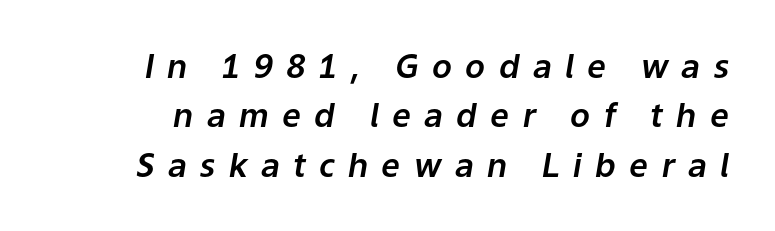
The image shows 33 px text type, italic (leaning right); set normal line spacing (1.5x), unusually wide letter spacing (+0.4 em), not underlined; low stroke contrast and a medium x-height.
